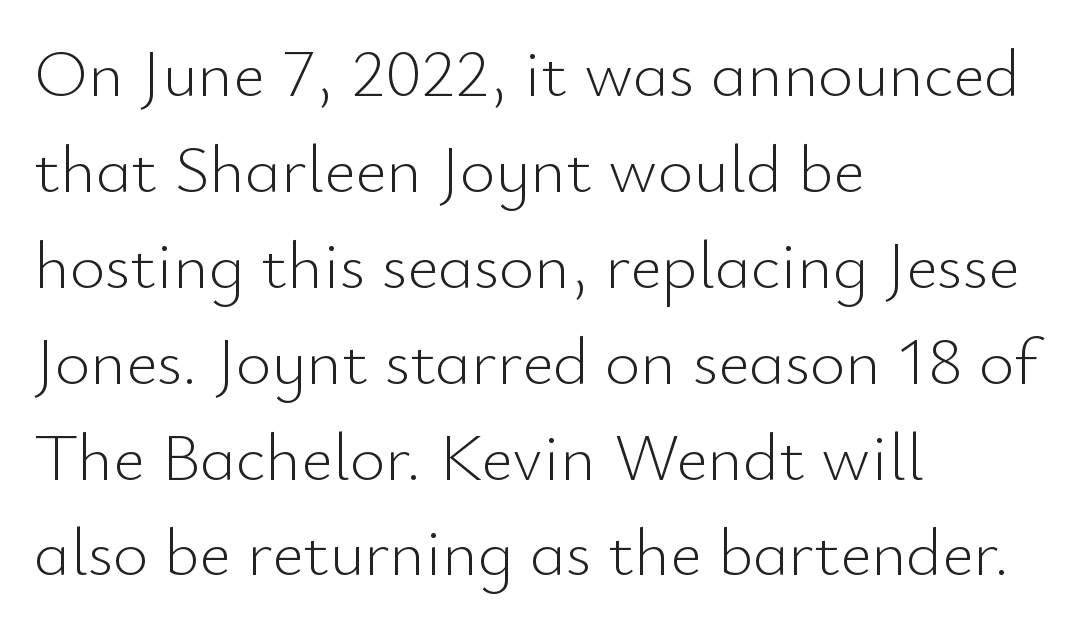
{"serif": "no", "italic": "no", "bold": "no", "weight": "light", "width": "normal", "stroke_contrast": "low", "x_height": "small", "monospaced": "no", "underline": "no", "align": "left", "line_spacing": "normal", "line_spacing_ratio": 1.41, "letter_spacing": "normal", "letter_spacing_em": 0.0, "glyph_px": 68}
